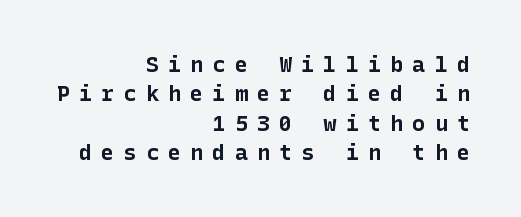
{"italic": "no", "bold": "yes", "underline": "no", "align": "right", "line_spacing": "normal", "line_spacing_ratio": 1.33, "letter_spacing": "wide", "letter_spacing_em": 0.41, "glyph_px": 22}
